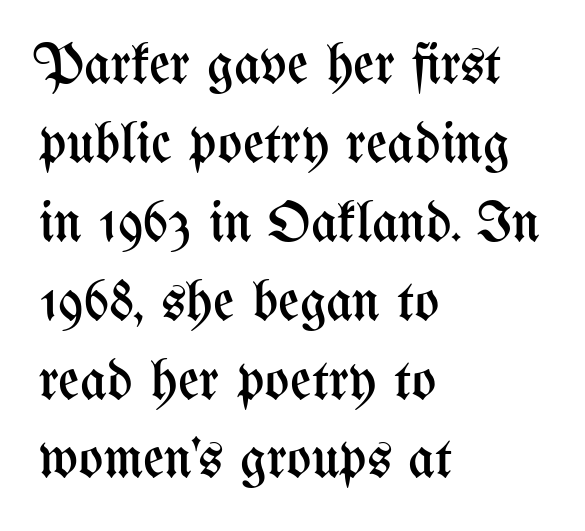
{"italic": "no", "bold": "no", "weight": "regular", "width": "condensed", "stroke_contrast": "medium", "x_height": "medium", "monospaced": "no", "underline": "no", "align": "left", "line_spacing": "normal", "line_spacing_ratio": 1.36, "letter_spacing": "normal", "letter_spacing_em": 0.0, "glyph_px": 58}
